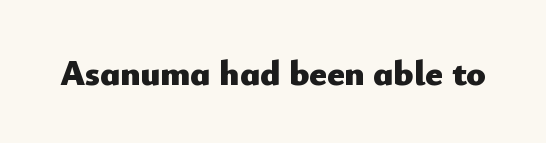
You'd pick this weight for a headline — it's a proper bold. Beneath every word, the page is bare. Italic: no, the glyphs are upright roman. Letterform terminals end flat and unadorned throughout the passage. You could call the tracking neutral — neither tight nor loose.
